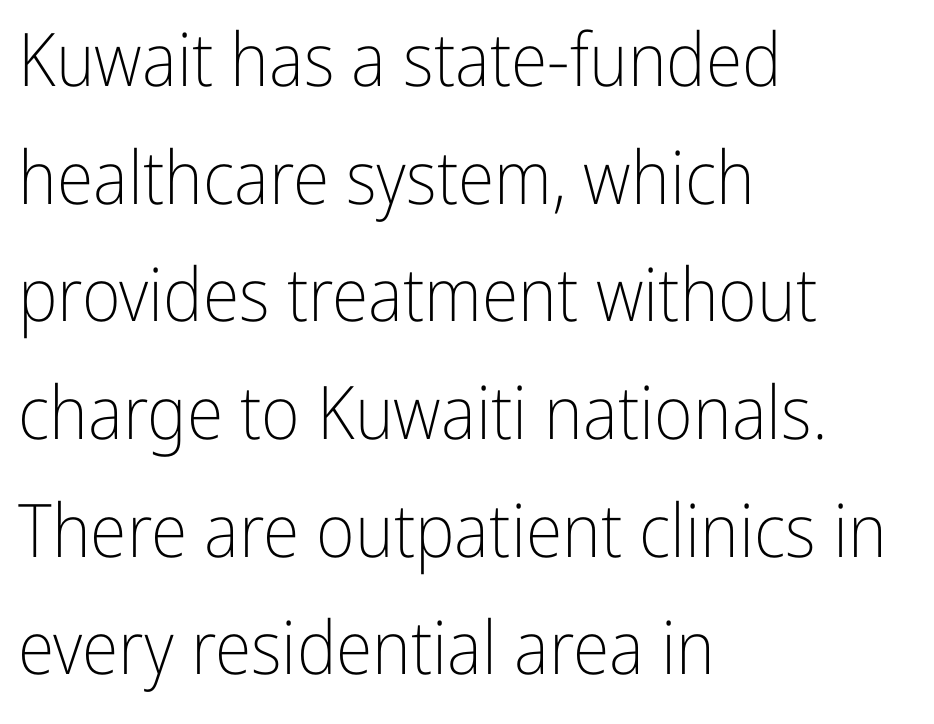
The image shows 74 px light, condensed sans-serif type, upright; set left-aligned, normal line spacing (1.59x), normal letter spacing, not underlined; low stroke contrast and a medium x-height.
